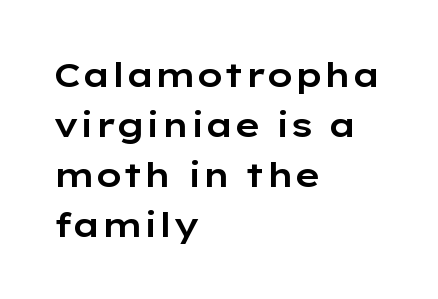
{"serif": "no", "italic": "no", "width": "wide", "stroke_contrast": "low", "x_height": "medium", "monospaced": "no", "underline": "no", "align": "left", "line_spacing": "normal", "line_spacing_ratio": 1.47, "letter_spacing": "normal", "letter_spacing_em": 0.0, "glyph_px": 34}
